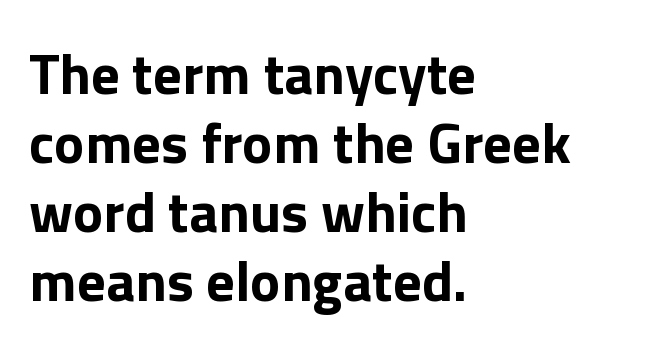
Serif or sans? Sans — the stroke terminals are bare. Notice how thick the strokes are: this is what a full bold looks like. Short and long lines alike share a common starting point at left. These lines were composed using upright roman letters. Think of a printed novel: that variable character pitch is what you see here.
